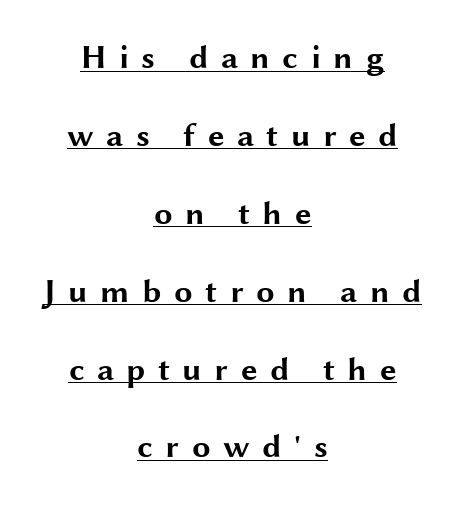
Students, this is bold: see how much ink each stroke carries. Vertically, the passage feels expansive, rows floating well apart. The letters advance in unequal steps, a hallmark of proportional type. You could only call the tracking loose — the letters float apart.
